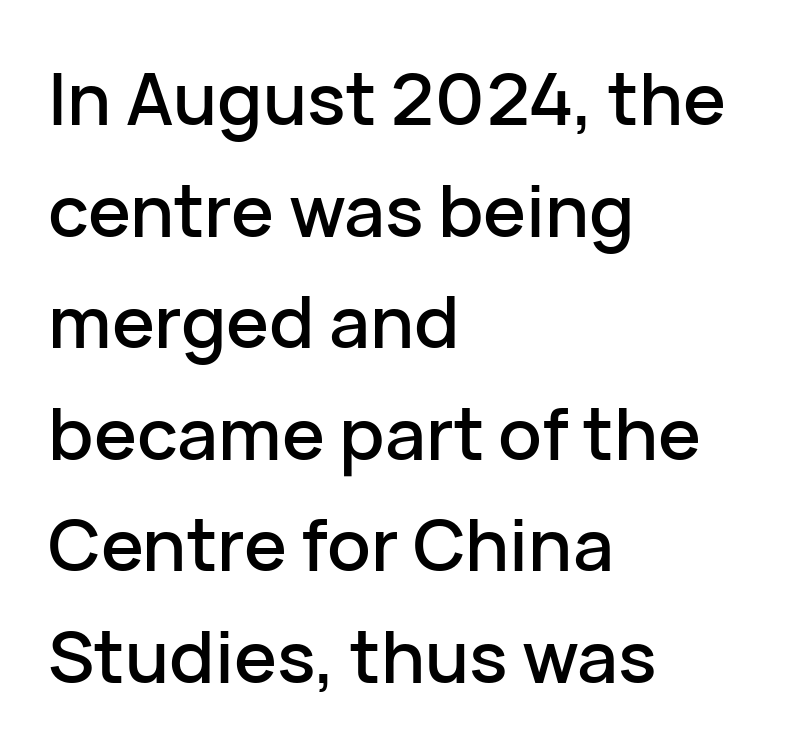
Note the varied advance widths — an 'i' is clearly narrower than an 'm'. You can tell it's not italic because the verticals are truly vertical. Rule under the text: the space is simply empty. All the whitespace from short lines collects on the right. Classification — sans serif. One glance says typical: line gaps are just what's usual.
